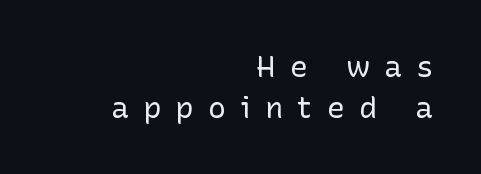
The image shows 30 px regular-weight sans-serif type, upright; set right-aligned, normal line spacing (1.36x), unusually wide letter spacing (+0.48 em), not underlined; low stroke contrast and a medium x-height.
